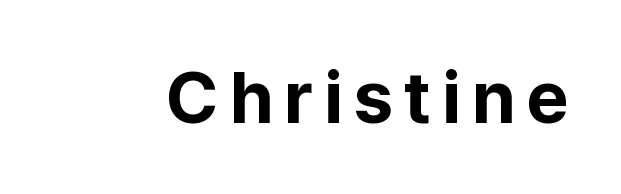
A typesetter would call this proportional, since set widths differ per character. Heavy, bold letterforms. Italic? Not at all — the glyphs are vertical. The face used here is a sans, in the tradition of grotesques and geometrics. Any mark beneath the type? The region is blank.
